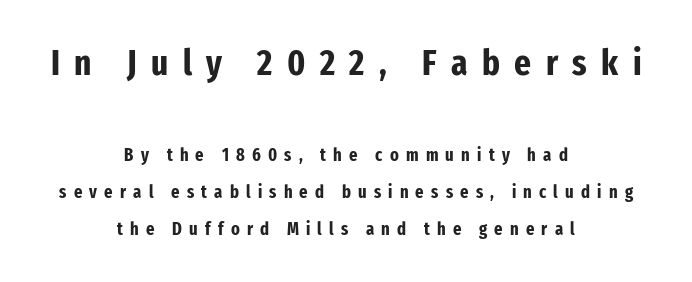
The image shows 36 px bold, condensed sans-serif type, upright; set centered, loose line spacing (2.06x), unusually wide letter spacing (+0.4 em), not underlined; the first (top) block is 2.0x larger; low stroke contrast and a medium x-height.
